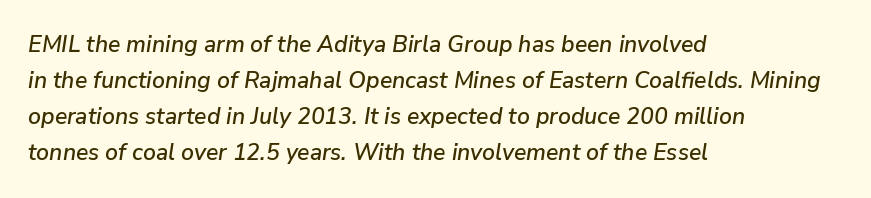
The image shows 23 px text type, italic (leaning right); set left-aligned, normal line spacing (1.57x), normal letter spacing, not underlined.
